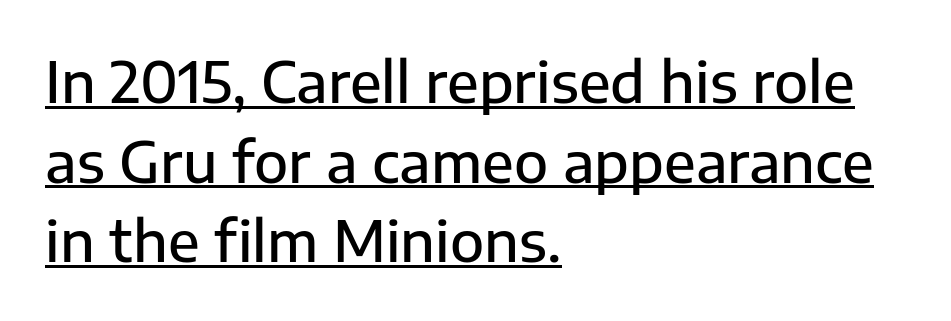
The image shows 56 px semibold sans-serif type, upright; set left-aligned, normal line spacing (1.42x), normal letter spacing, underlined; low stroke contrast and a medium x-height.
